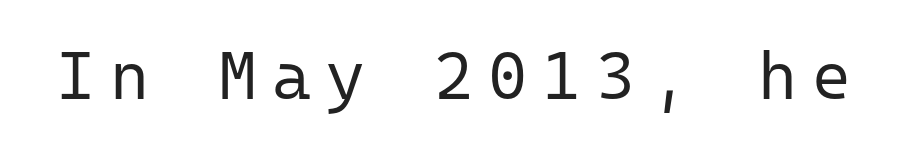
Q: Is the text bold? A: No.
Q: Is the text italic (slanted)? A: No, it is upright.
Q: Is the typeface a serif or a sans-serif typeface? A: Sans-serif.
Q: Is the text underlined? A: No.
Q: Is the spacing between letters normal or unusually wide? A: Unusually wide.
Q: Width (condensed, normal, or wide)? A: Normal.
Q: Stroke contrast? A: Low.
Q: x-height? A: Medium.
Q: Monospaced? A: Yes.
